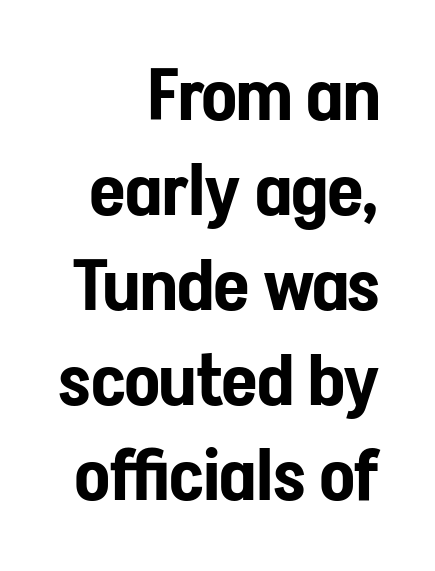
{"serif": "no", "italic": "no", "width": "condensed", "stroke_contrast": "low", "x_height": "medium", "monospaced": "no", "underline": "no", "align": "right", "line_spacing": "normal", "line_spacing_ratio": 1.32, "letter_spacing": "normal", "letter_spacing_em": 0.0, "glyph_px": 72}
